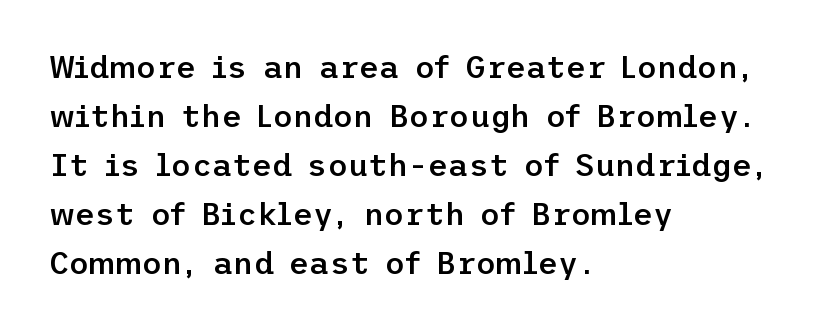
Q: Is the text bold? A: Semi-bold.
Q: Is the text italic (slanted)? A: No, it is upright.
Q: Is the typeface a serif or a sans-serif typeface? A: Sans-serif.
Q: Is the text underlined? A: No.
Q: How is the paragraph aligned? A: Left-aligned.
Q: Is the spacing between letters normal or unusually wide? A: Normal.
Q: Is the spacing between lines tight, normal or loose? A: Normal.
Q: Width (condensed, normal, or wide)? A: Normal.
Q: Stroke contrast? A: Low.
Q: x-height? A: Medium.
